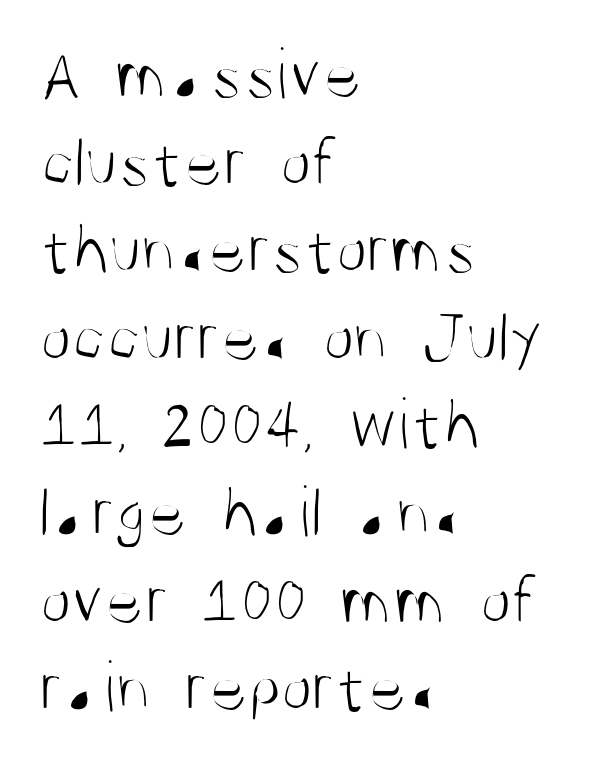
The face used here is a sans, in the tradition of grotesques and geometrics. Beneath every word, the page is bare. Compared with a centered layout, this one pins lines to the left instead. The face used here is proportionally spaced, like ordinary book or web type.
